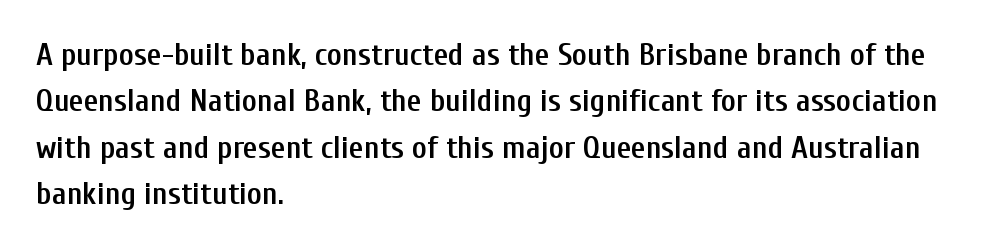
Q: Is the text bold? A: Semi-bold.
Q: Is the text italic (slanted)? A: No, it is upright.
Q: Is the typeface a serif or a sans-serif typeface? A: Sans-serif.
Q: Is the text underlined? A: No.
Q: How is the paragraph aligned? A: Left-aligned.
Q: Is the spacing between letters normal or unusually wide? A: Normal.
Q: Is the spacing between lines tight, normal or loose? A: Normal.
Q: Width (condensed, normal, or wide)? A: Condensed.
Q: Stroke contrast? A: Low.
Q: x-height? A: Medium.
Q: Monospaced? A: No.
